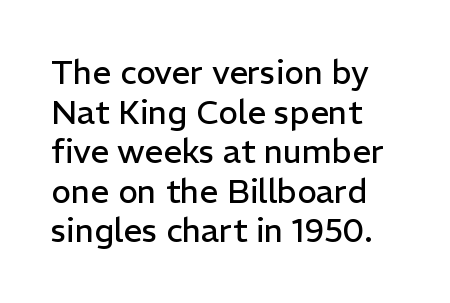
The image shows 33 px regular-weight sans-serif type, upright; set left-aligned, line spacing 1.2x, normal letter spacing, not underlined; low stroke contrast and a medium x-height.
